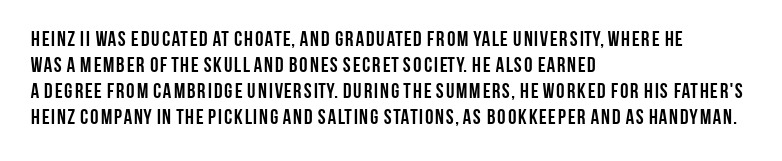
{"italic": "no", "bold": "yes", "underline": "no", "align": "left", "line_spacing_ratio": 1.24, "letter_spacing": "normal", "letter_spacing_em": 0.0, "glyph_px": 21}
